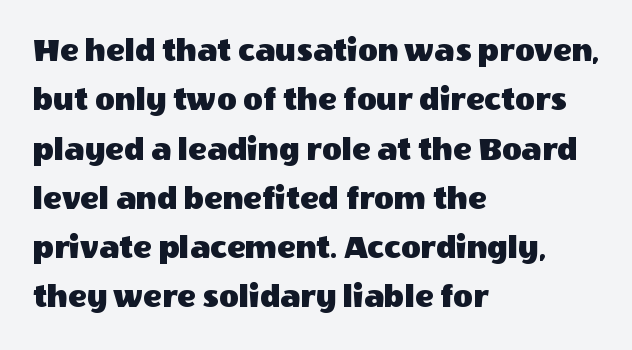
Interline gaps are of average width in this sample. Only glyphs here, with clear space below each row. Short and long lines alike share a common starting point at left. Words appear dense and cohesive because spacing is normal.
